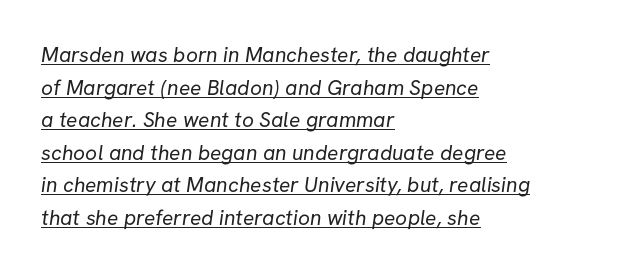
The image shows 21 px text type; set left-aligned, normal line spacing (1.55x), normal letter spacing, underlined.
